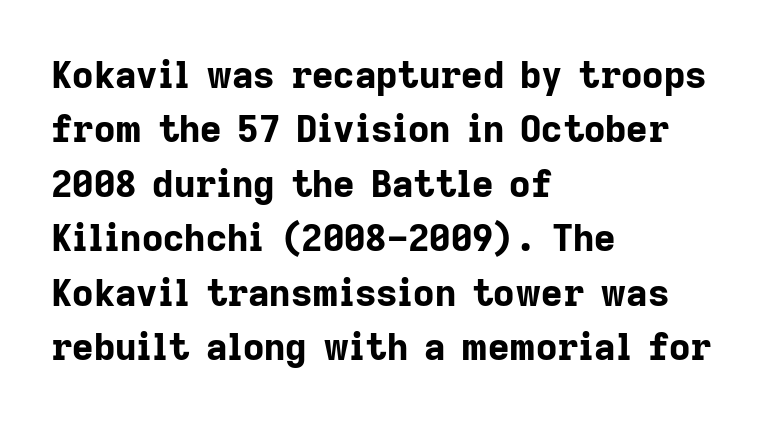
{"serif": "no", "italic": "no", "bold": "yes", "weight": "bold", "width": "normal", "stroke_contrast": "low", "x_height": "medium", "monospaced": "no", "underline": "no", "align": "left", "line_spacing": "normal", "line_spacing_ratio": 1.47, "letter_spacing": "normal", "letter_spacing_em": 0.0, "glyph_px": 37}
